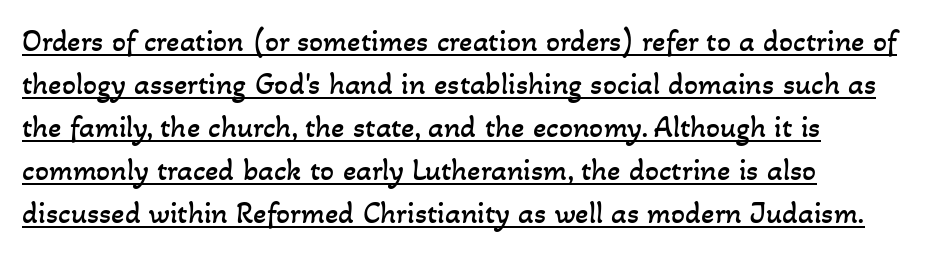
Q: Is the text bold? A: No.
Q: Is the text underlined? A: Yes.
Q: How is the paragraph aligned? A: Left-aligned.
Q: Is the spacing between letters normal or unusually wide? A: Normal.
Q: Is the spacing between lines tight, normal or loose? A: Normal.
Q: Width (condensed, normal, or wide)? A: Normal.
Q: Stroke contrast? A: Low.
Q: x-height? A: Small.
Q: Monospaced? A: No.
